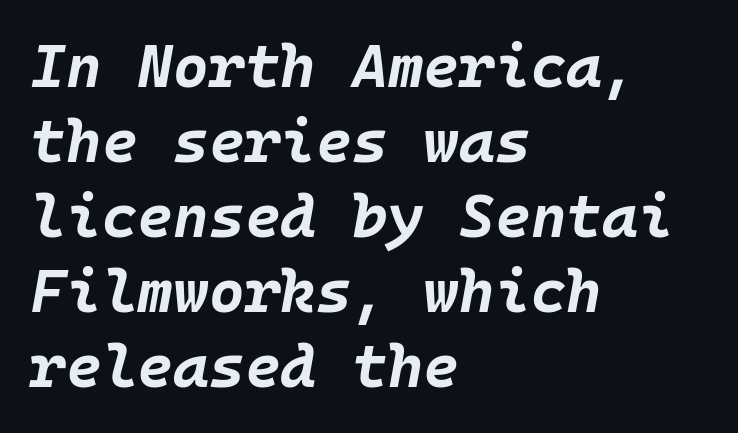
The image shows 61 px bold type, italic (leaning right), monospaced; set left-aligned, line spacing 1.23x, normal letter spacing, not underlined; low stroke contrast and a large x-height.
